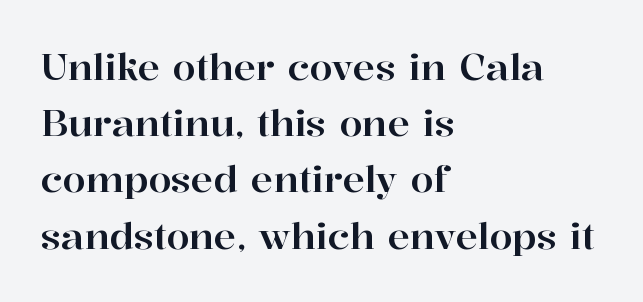
Quick note: not italic, upright. The letters carry serifs — small finishing strokes at the ends of their stems. Check the space under the baseline: it is left empty. In CSS terms this would be text-align: left. Normally led — the rows are evenly, conventionally spaced. Is this a fixed-width face? No — the glyphs have proportional, varying widths.
